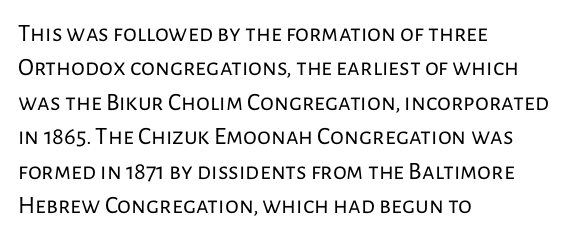
Spacing between characters is what you'd get straight out of the box. The passage shown is not underscored anywhere. The lines in this sample share a left origin and differ only in where they stop. The lines sit at an ordinary, default distance from one another. Is the type heavy? It reads as light-to-regular instead.
